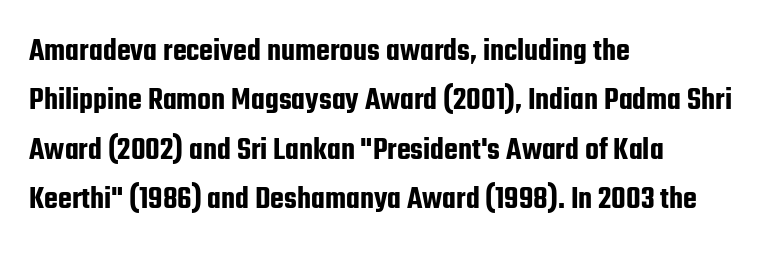
{"serif": "no", "italic": "no", "width": "condensed", "stroke_contrast": "low", "x_height": "medium", "monospaced": "no", "underline": "no", "align": "left", "line_spacing": "normal", "line_spacing_ratio": 1.54, "letter_spacing": "normal", "letter_spacing_em": 0.0, "glyph_px": 32}
